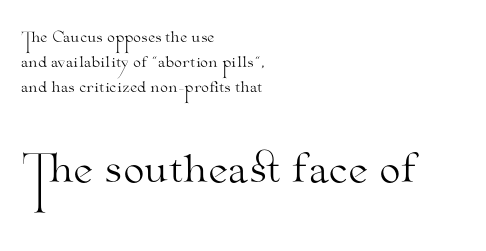
{"serif": "yes", "italic": "no", "bold": "no", "weight": "light", "width": "wide", "stroke_contrast": "medium", "x_height": "small", "monospaced": "no", "underline": "no", "align": "left", "line_spacing_ratio": 1.8, "letter_spacing": "normal", "letter_spacing_em": 0.0, "larger_block": "second", "size_ratio": 2.71, "glyph_px": 38}
